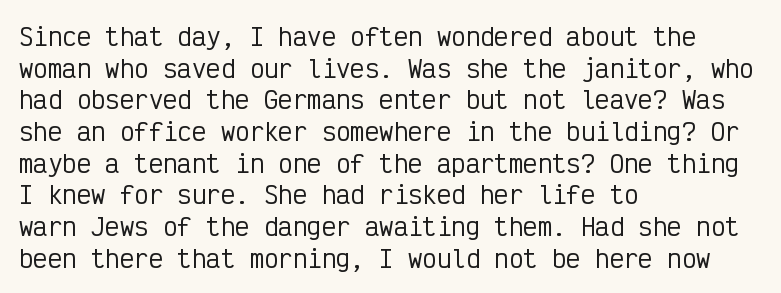
{"italic": "no", "underline": "no", "align": "left", "line_spacing": "normal", "line_spacing_ratio": 1.32, "letter_spacing": "normal", "letter_spacing_em": 0.0, "glyph_px": 24}
